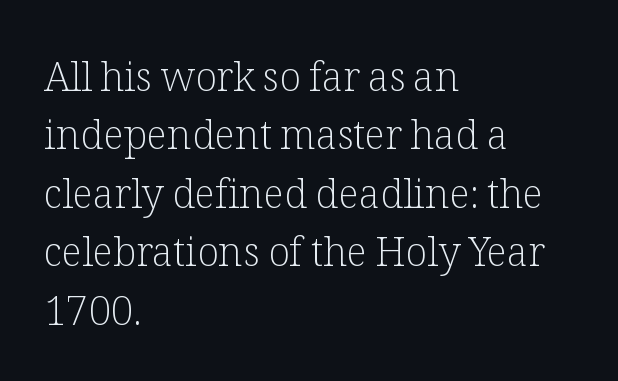
Q: Is the text bold? A: No.
Q: Is the text italic (slanted)? A: No, it is upright.
Q: Is the typeface a serif or a sans-serif typeface? A: Serif.
Q: Is the text underlined? A: No.
Q: How is the paragraph aligned? A: Left-aligned.
Q: Is the spacing between letters normal or unusually wide? A: Normal.
Q: Is the spacing between lines tight, normal or loose? A: Normal.
Q: Width (condensed, normal, or wide)? A: Normal.
Q: Stroke contrast? A: Low.
Q: x-height? A: Medium.
Q: Monospaced? A: No.
